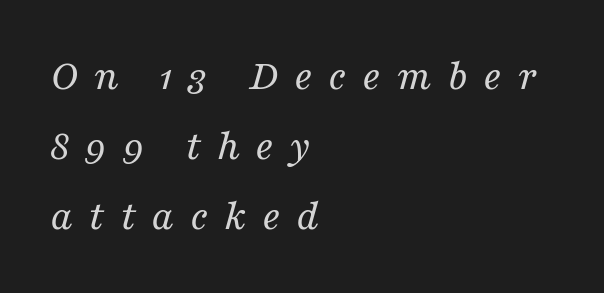
The image shows 44 px regular-weight serif type, italic (leaning right); set left-aligned, normal line spacing (1.59x), unusually wide letter spacing (+0.35 em), not underlined; medium stroke contrast and a medium x-height.
